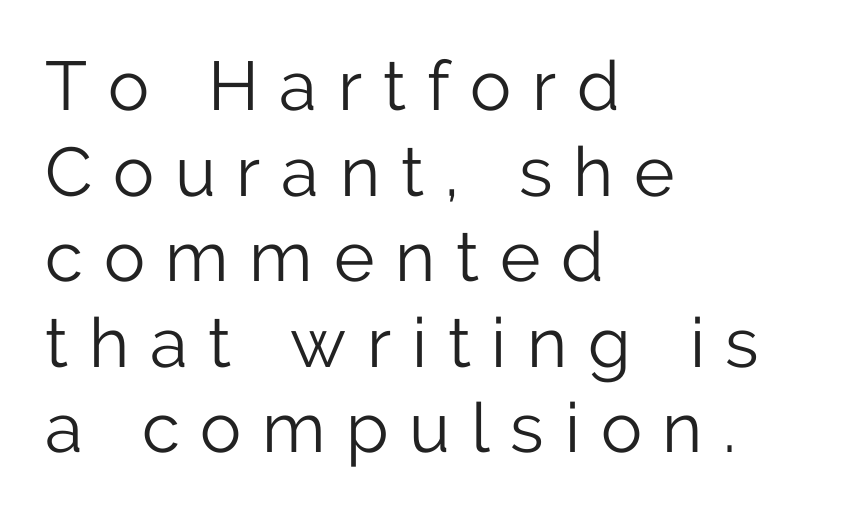
Q: Is the text bold? A: No.
Q: Is the text italic (slanted)? A: No, it is upright.
Q: Is the typeface a serif or a sans-serif typeface? A: Sans-serif.
Q: Is the text underlined? A: No.
Q: How is the paragraph aligned? A: Left-aligned.
Q: Is the spacing between letters normal or unusually wide? A: Unusually wide.
Q: Width (condensed, normal, or wide)? A: Normal.
Q: Stroke contrast? A: Low.
Q: x-height? A: Medium.
Q: Monospaced? A: No.
